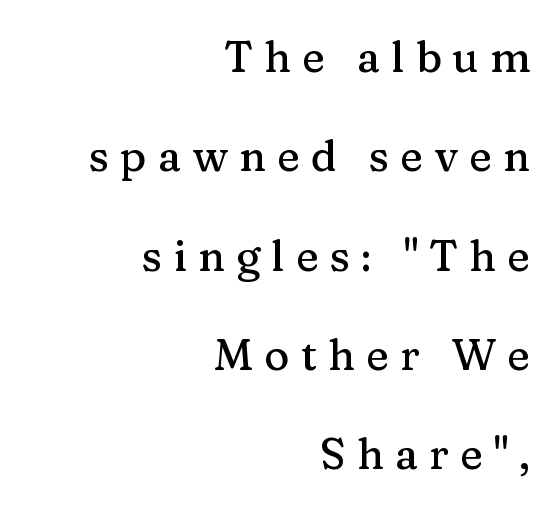
Q: Is the text italic (slanted)? A: No, it is upright.
Q: Is the typeface a serif or a sans-serif typeface? A: Serif.
Q: Is the text underlined? A: No.
Q: How is the paragraph aligned? A: Right-aligned.
Q: Is the spacing between letters normal or unusually wide? A: Unusually wide.
Q: Is the spacing between lines tight, normal or loose? A: Loose.
Q: Width (condensed, normal, or wide)? A: Normal.
Q: Stroke contrast? A: Medium.
Q: x-height? A: Medium.
Q: Monospaced? A: No.
